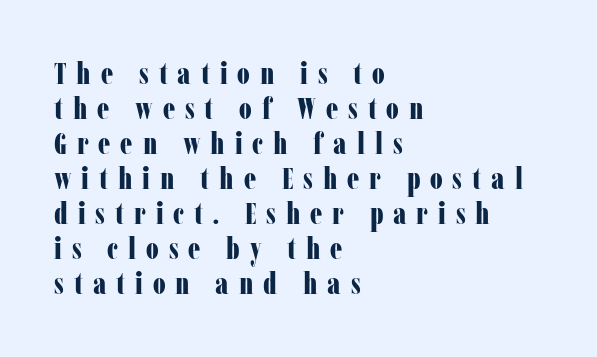
The specimen reads as upright at a glance. Lines of text with bare space underneath. Weight: bold. In terms of letterspacing, this is a distinctly airy, spread setting. The text block is weighted toward the left margin, trailing off unevenly rightward. The rendering uses natural spacing where letterforms have individual widths.
